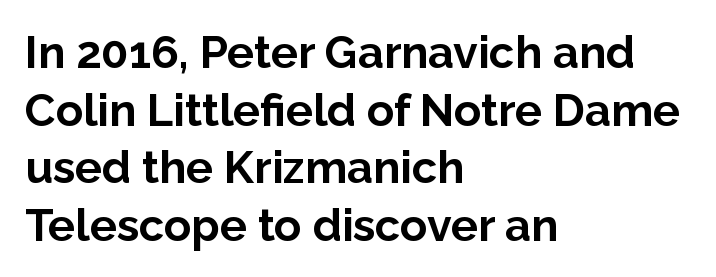
Q: Is the text bold? A: Yes.
Q: Is the text italic (slanted)? A: No, it is upright.
Q: Is the typeface a serif or a sans-serif typeface? A: Sans-serif.
Q: Is the text underlined? A: No.
Q: How is the paragraph aligned? A: Left-aligned.
Q: Is the spacing between letters normal or unusually wide? A: Normal.
Q: Is the spacing between lines tight, normal or loose? A: Normal.
Q: Width (condensed, normal, or wide)? A: Normal.
Q: Stroke contrast? A: Low.
Q: x-height? A: Medium.
Q: Monospaced? A: No.
